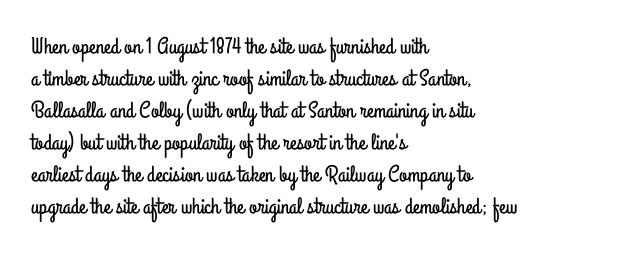
These lines are set flush left with a ragged right edge. Nope, not italic — everything's standing straight. Observe the ordinary spacing: letters are neighbours, not strangers. Vertically, the passage feels balanced, rows spaced as you'd expect. Has an underline been added? It has not.
